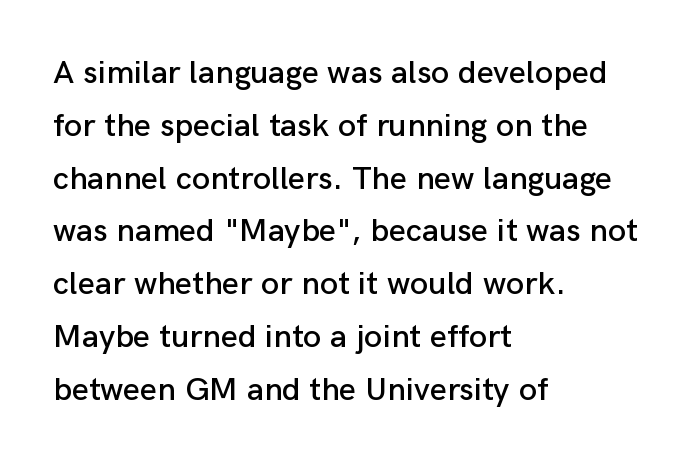
Q: Is the text italic (slanted)? A: No, it is upright.
Q: Is the typeface a serif or a sans-serif typeface? A: Sans-serif.
Q: Is the text underlined? A: No.
Q: How is the paragraph aligned? A: Left-aligned.
Q: Is the spacing between letters normal or unusually wide? A: Normal.
Q: Is the spacing between lines tight, normal or loose? A: Normal.
Q: Width (condensed, normal, or wide)? A: Normal.
Q: Stroke contrast? A: Low.
Q: x-height? A: Medium.
Q: Monospaced? A: No.
